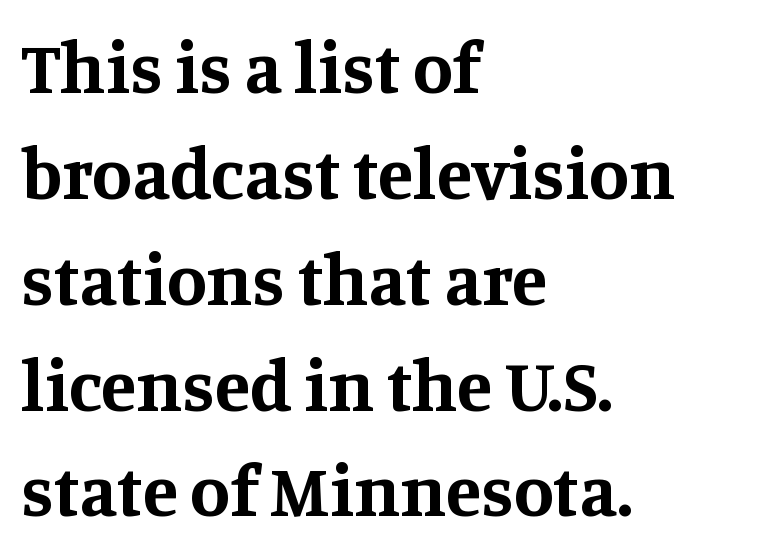
The image shows 73 px bold serif type, upright; set left-aligned, normal line spacing (1.45x), normal letter spacing, not underlined; medium stroke contrast and a large x-height.
